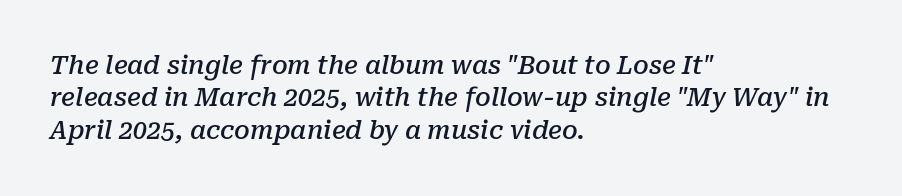
{"italic": "yes", "lean": "right", "slant_degrees": 10, "bold": "semi", "underline": "no", "align": "left", "line_spacing": "normal", "line_spacing_ratio": 1.3, "letter_spacing": "normal", "letter_spacing_em": 0.0, "glyph_px": 25}
